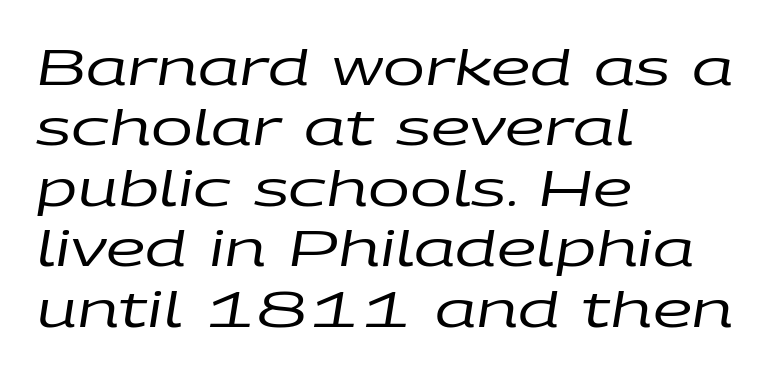
These lines keep a tight, regular rhythm from letter to letter. An italicized treatment has been applied to the whole sample. Proportional: the letters do not fall into vertical columns. These glyphs show unthickened strokes, regular width or finer. The space directly below the letters is spotless.
